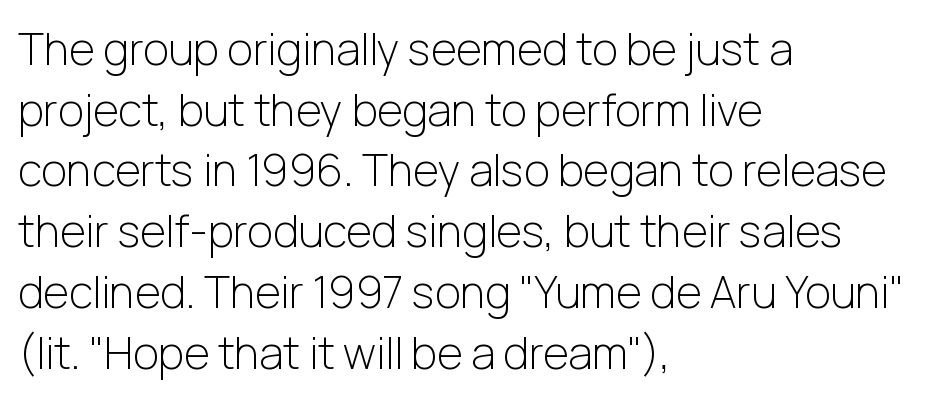
Q: Is the text bold? A: No.
Q: Is the text italic (slanted)? A: No, it is upright.
Q: Is the typeface a serif or a sans-serif typeface? A: Sans-serif.
Q: Is the text underlined? A: No.
Q: How is the paragraph aligned? A: Left-aligned.
Q: Is the spacing between letters normal or unusually wide? A: Normal.
Q: Is the spacing between lines tight, normal or loose? A: Normal.
Q: Width (condensed, normal, or wide)? A: Normal.
Q: Stroke contrast? A: Low.
Q: x-height? A: Medium.
Q: Monospaced? A: No.
